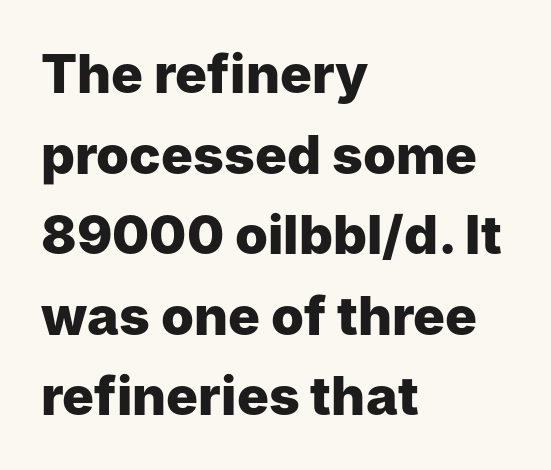
The image shows 53 px heavy sans-serif type, upright; set left-aligned, normal line spacing (1.52x), normal letter spacing, not underlined; low stroke contrast and a medium x-height.
